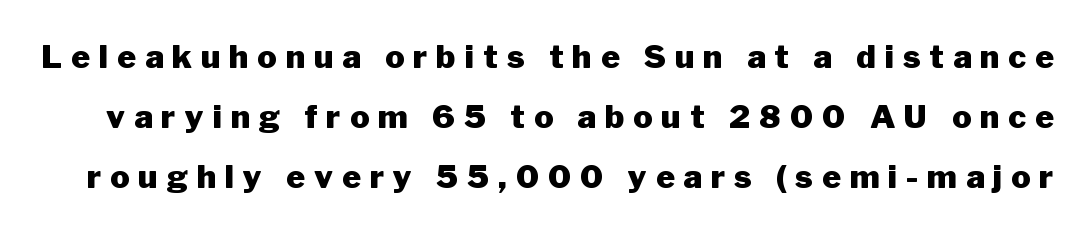
Q: Is the text bold? A: Yes.
Q: Is the text italic (slanted)? A: No, it is upright.
Q: Is the typeface a serif or a sans-serif typeface? A: Sans-serif.
Q: Is the text underlined? A: No.
Q: Is the spacing between letters normal or unusually wide? A: Unusually wide.
Q: Width (condensed, normal, or wide)? A: Normal.
Q: Stroke contrast? A: Low.
Q: x-height? A: Medium.
Q: Monospaced? A: No.
